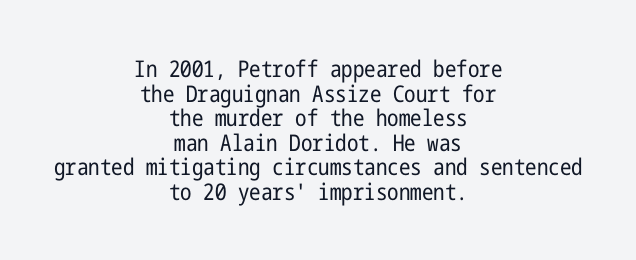
No letter is thick-stroked: the sample isn't bold. Does extra space separate the letters? No, they use regular spacing. The paragraph shown floats in the horizontal middle. Is there any slant? The stems are plumb. Rule under the text: the space is simply empty.
